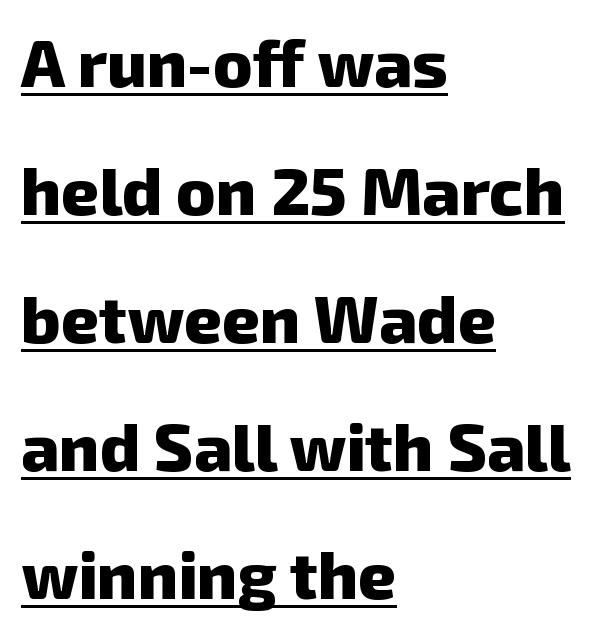
Each new line begins a long way beneath the previous one. The letters carry no serifs — their stems end cleanly without finishing strokes. The sample has been set heavy, in full bold. Look at the tracking — it's just the regular setting, nothing added. Underlining? Definitely there.
